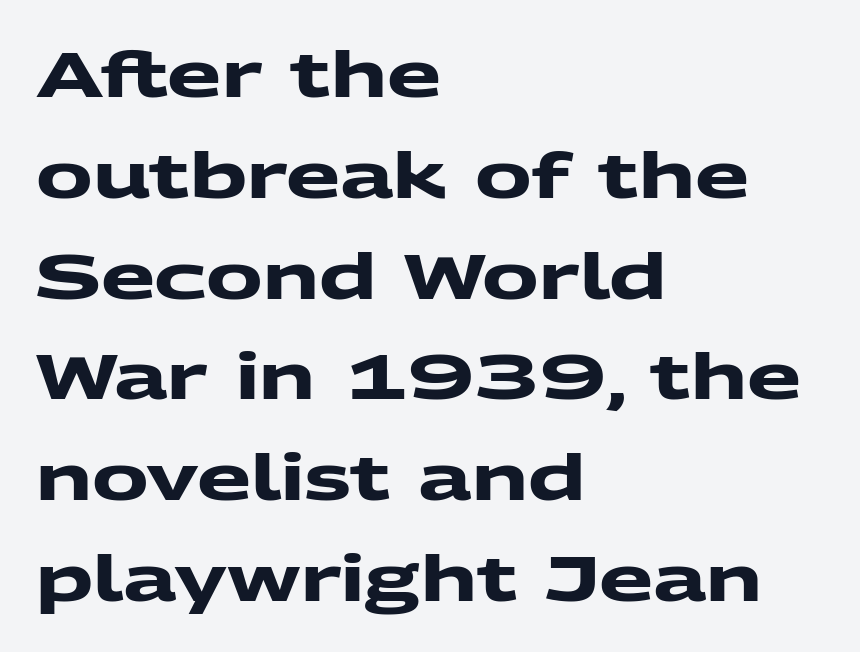
Q: Is the text bold? A: Yes.
Q: Is the typeface a serif or a sans-serif typeface? A: Sans-serif.
Q: Is the text underlined? A: No.
Q: How is the paragraph aligned? A: Left-aligned.
Q: Is the spacing between letters normal or unusually wide? A: Normal.
Q: Is the spacing between lines tight, normal or loose? A: Normal.
Q: Width (condensed, normal, or wide)? A: Wide.
Q: Stroke contrast? A: Medium.
Q: x-height? A: Medium.
Q: Monospaced? A: No.
